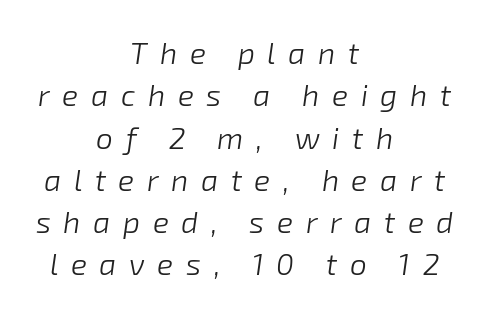
Varying glyph widths throughout — classic text-font behaviour. Lines of text with bare space underneath. Weight class: somewhere from thin through regular. The face used here is rendered with a markedly widened letterfit.
